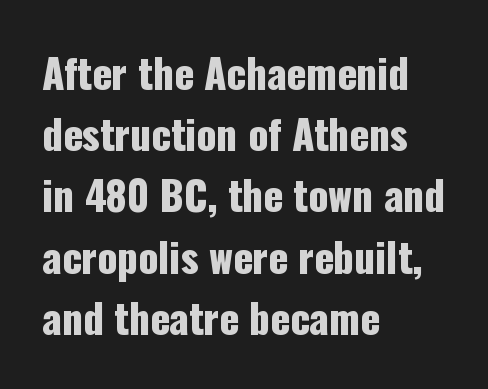
Does the type have serifs? No, each stem ends abruptly. Think of a printed novel: that variable character pitch is what you see here. All the whitespace from short lines collects on the right. The tracking reads as untouched default to a designer's eye.
